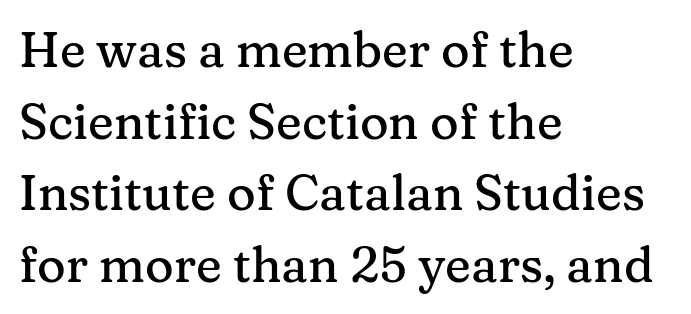
Q: Is the text italic (slanted)? A: No, it is upright.
Q: Is the typeface a serif or a sans-serif typeface? A: Serif.
Q: Is the text underlined? A: No.
Q: How is the paragraph aligned? A: Left-aligned.
Q: Is the spacing between letters normal or unusually wide? A: Normal.
Q: Is the spacing between lines tight, normal or loose? A: Normal.
Q: Width (condensed, normal, or wide)? A: Normal.
Q: Stroke contrast? A: Medium.
Q: x-height? A: Medium.
Q: Monospaced? A: No.
